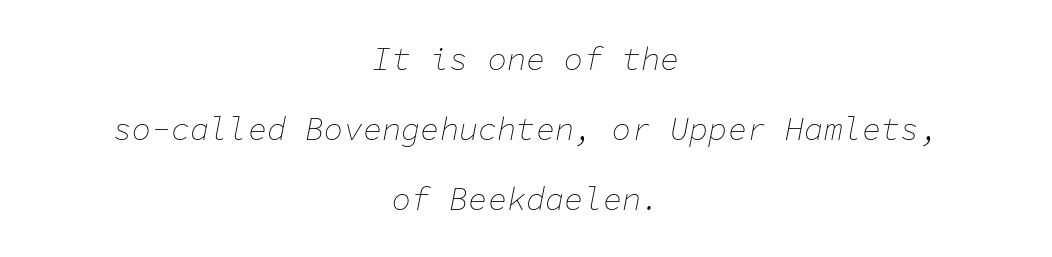
Q: Is the text bold? A: No.
Q: Is the text italic (slanted)? A: Yes, it leans right by about 11 degrees.
Q: Is the text underlined? A: No.
Q: How is the paragraph aligned? A: Centered.
Q: Is the spacing between letters normal or unusually wide? A: Normal.
Q: Is the spacing between lines tight, normal or loose? A: Loose.
Q: Width (condensed, normal, or wide)? A: Normal.
Q: Stroke contrast? A: Low.
Q: x-height? A: Medium.
Q: Monospaced? A: Yes.
